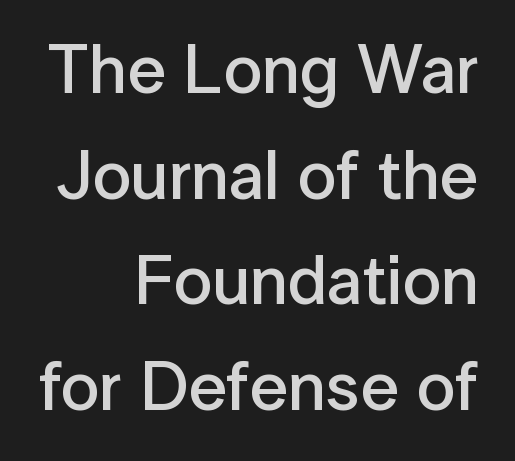
Each letter's strokes conclude bluntly, with no projecting serifs. Between one letter and the next there's only the usual sliver of space. Normally led — the rows are evenly, conventionally spaced. Heft: intermediate — a semibold. The strip under each line holds only bare page.
